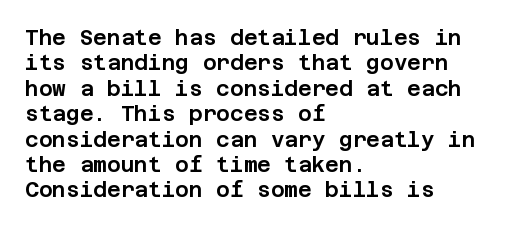
Short and long lines alike share a common starting point at left. Letters rest on an invisible, unmarked baseline. No extra tracking has been applied to these lines. Is there any slant? The stems are plumb.
